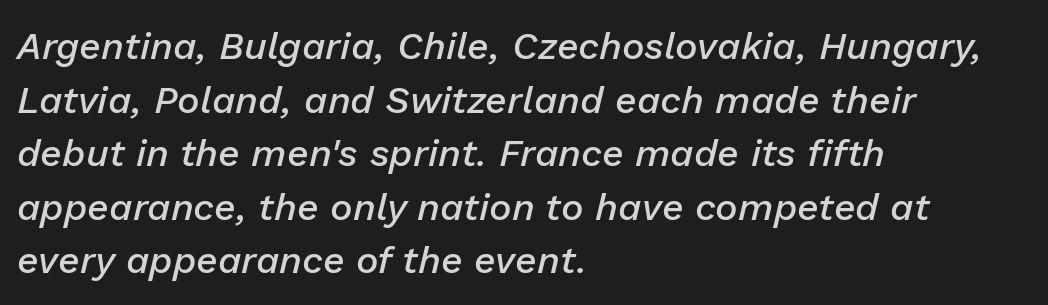
The image shows 38 px semibold type, italic (leaning right); set left-aligned, normal line spacing (1.41x), normal letter spacing, not underlined; low stroke contrast and a medium x-height.
